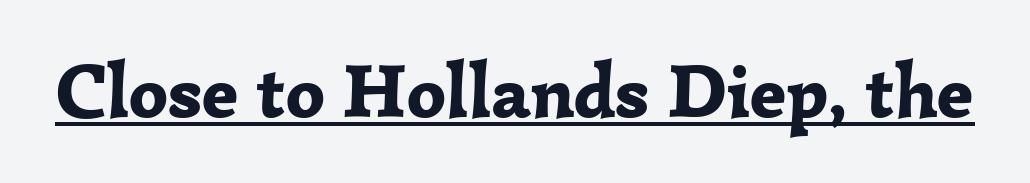
You can tell it's not italic because the verticals are truly vertical. What kind of face is this? One with serifs. Note the varied advance widths — an 'i' is clearly narrower than an 'm'. There is no visible air inserted between adjacent glyphs. As a designer I'd log this as weight 700, bold. The typesetter has applied underlining to the passage shown.
